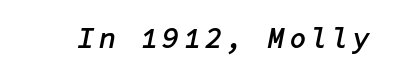
The image shows 29 px semibold type, italic (leaning right); set not underlined; low stroke contrast and a medium x-height.
